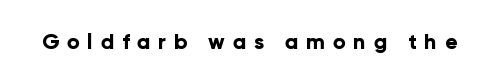
The letterforms stand isolated, each surrounded by extra space. Quick note: not italic, upright. A full-strength bold gives these letters their thick strokes. Each row of text sits above clean, open space.
